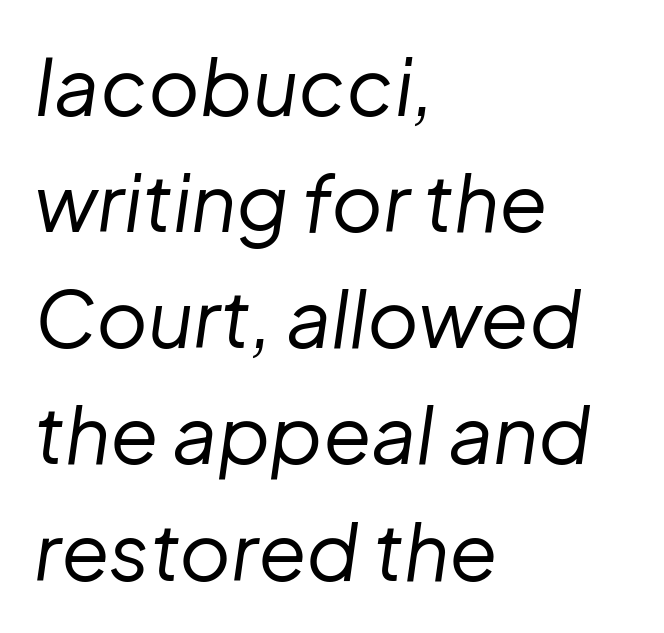
The image shows 79 px regular-weight type, italic (leaning right); set left-aligned, normal line spacing (1.47x), normal letter spacing, not underlined; low stroke contrast and a medium x-height.
